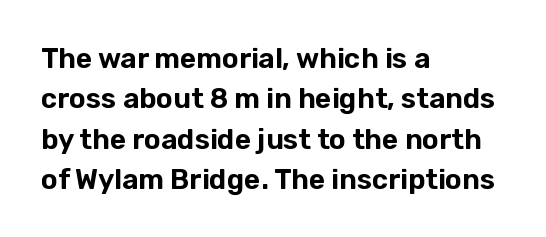
Characters remain perfectly vertical along every line. Varying glyph widths throughout — classic text-font behaviour. The face used here is a sans, in the tradition of grotesques and geometrics. Which margin do the lines hug? The left one — the right edge is uneven. Whoever set this chose a conventional vertical rhythm.
